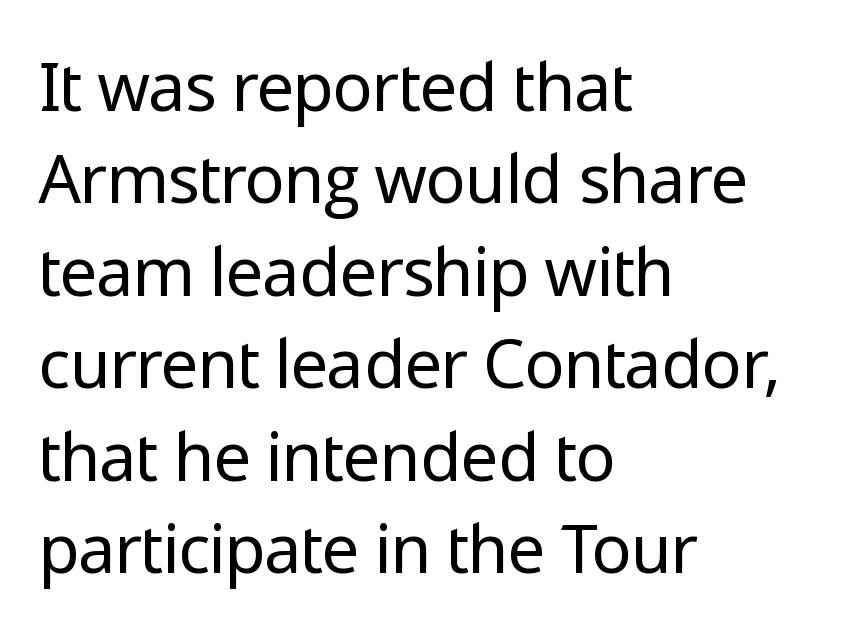
The image shows 67 px regular-weight sans-serif type, upright; set left-aligned, normal line spacing (1.38x), normal letter spacing, not underlined; low stroke contrast and a medium x-height.
